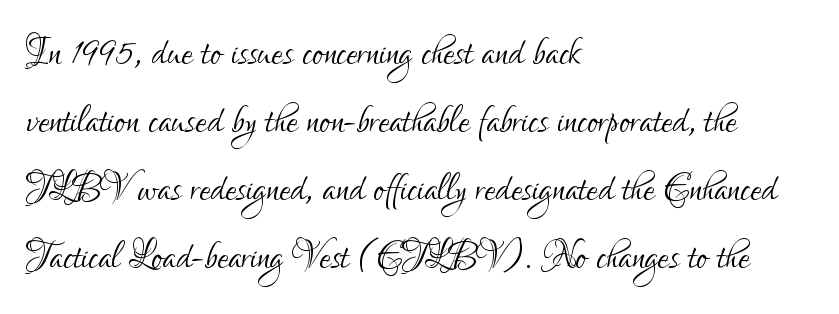
{"serif": "no", "bold": "no", "weight": "light", "width": "condensed", "stroke_contrast": "low", "x_height": "small", "monospaced": "no", "underline": "no", "align": "left", "line_spacing": "normal", "line_spacing_ratio": 1.36, "letter_spacing": "normal", "letter_spacing_em": 0.0, "glyph_px": 50}
